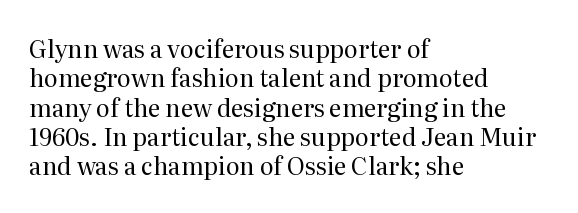
Notice how the stems are strictly vertical — no italics here. Standard letterfit; no display-style spreading of the glyphs. The space beneath each line is pristine and unruled. Counters stay open thanks to moderate or lighter strokes. A classic flush-left, rag-right setting is used for this passage.
